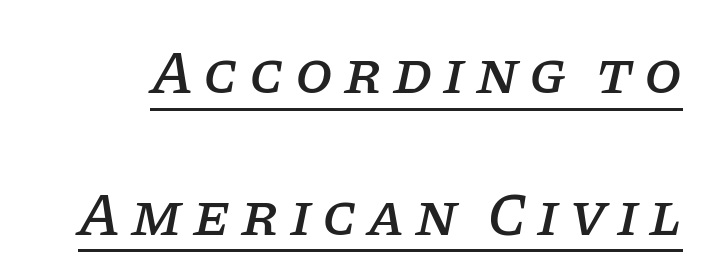
{"serif": "yes", "italic": "yes", "lean": "right", "slant_degrees": 11, "width": "normal", "stroke_contrast": "low", "x_height": "large", "monospaced": "no", "underline": "yes", "line_spacing": "loose", "line_spacing_ratio": 2.32, "glyph_px": 61}
